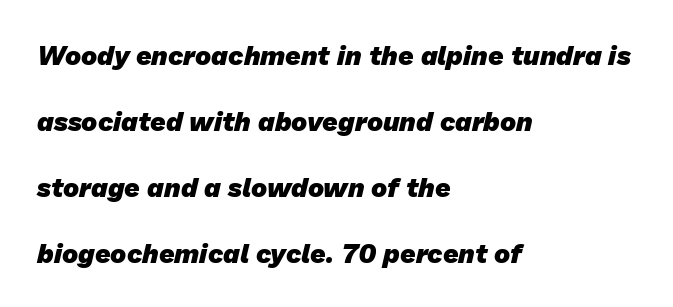
The image shows 27 px bold type; set left-aligned, loose line spacing (2.45x), normal letter spacing, not underlined.
